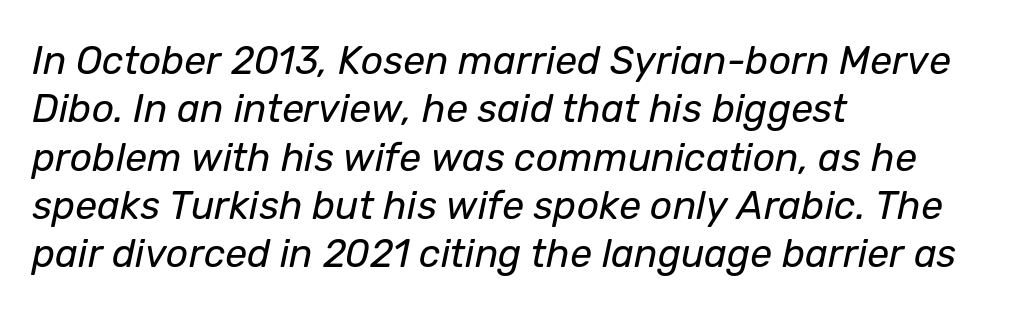
The image shows 39 px regular-weight type, italic (leaning right); set left-aligned, line spacing 1.24x, normal letter spacing, not underlined; low stroke contrast and a medium x-height.
